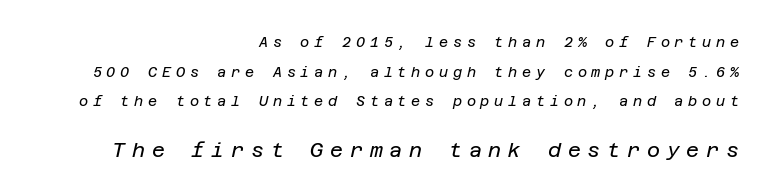
Q: Is the text bold? A: No.
Q: Is the text italic (slanted)? A: Yes, it leans right by about 12 degrees.
Q: Is the text underlined? A: No.
Q: How is the paragraph aligned? A: Right-aligned.
Q: Is the spacing between letters normal or unusually wide? A: Unusually wide.
Q: Is the spacing between lines tight, normal or loose? A: Loose.
Q: Which block of text is set in a larger size, the first (top) or the second (bottom)? A: The second (bottom) one.
